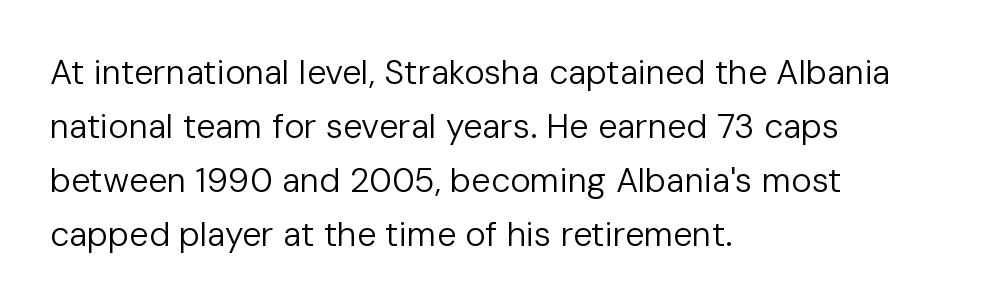
{"serif": "no", "italic": "no", "bold": "no", "weight": "regular", "width": "normal", "stroke_contrast": "low", "x_height": "medium", "monospaced": "no", "underline": "no", "align": "left", "line_spacing": "normal", "line_spacing_ratio": 1.59, "letter_spacing": "normal", "letter_spacing_em": 0.0, "glyph_px": 34}
